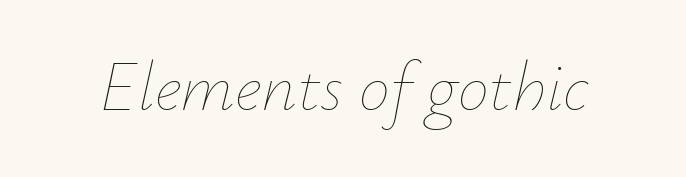
{"italic": "yes", "lean": "right", "slant_degrees": 12, "bold": "no", "weight": "thin", "width": "normal", "stroke_contrast": "low", "x_height": "small", "monospaced": "no", "underline": "no", "letter_spacing": "normal", "letter_spacing_em": 0.0, "glyph_px": 70}
